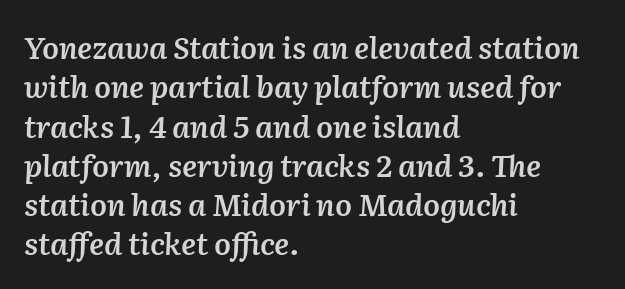
Nobody touched the tracking dial on this one. The glyphs are unaccompanied by any horizontal stroke below them. Whoever set this chose a conventional vertical rhythm. Here the designer chose a conventional face with non-uniform glyph widths. This rendering uses left alignment, leaving the right contour irregular.
